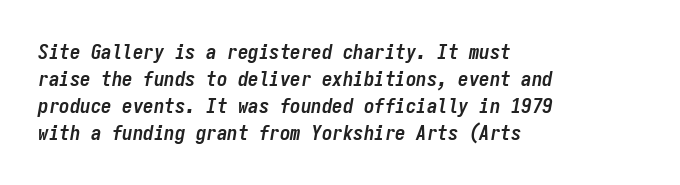
The passage shown has conventional tracking throughout. If you drew a ruler down the left edge, every line would touch it. As a designer I'd log this as weight 700, bold. When letters slant like this, we call the style italic. A typesetter would call this leading conventional body-copy spacing. Descenders hang freely into open space.
